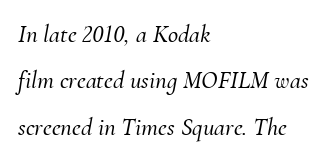
The image shows 25 px text type, italic (leaning right); set left-aligned, line spacing 1.86x, normal letter spacing, not underlined.
